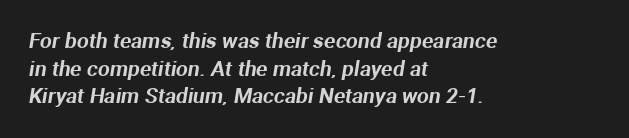
{"underline": "no", "align": "left", "line_spacing": "normal", "line_spacing_ratio": 1.31, "letter_spacing": "normal", "letter_spacing_em": 0.0, "glyph_px": 21}
